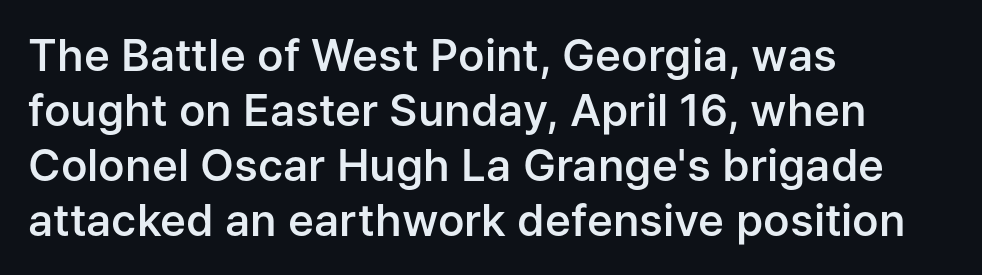
Q: Is the text bold? A: Semi-bold.
Q: Is the text italic (slanted)? A: No, it is upright.
Q: Is the typeface a serif or a sans-serif typeface? A: Sans-serif.
Q: Is the text underlined? A: No.
Q: How is the paragraph aligned? A: Left-aligned.
Q: Is the spacing between letters normal or unusually wide? A: Normal.
Q: Is the spacing between lines tight, normal or loose? A: Normal.
Q: Width (condensed, normal, or wide)? A: Normal.
Q: Stroke contrast? A: Low.
Q: x-height? A: Medium.
Q: Monospaced? A: No.
